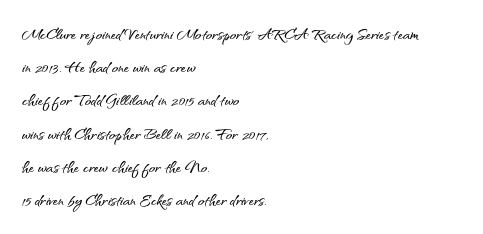
Q: Is the text italic (slanted)? A: Yes.
Q: Is the text underlined? A: No.
Q: How is the paragraph aligned? A: Left-aligned.
Q: Is the spacing between letters normal or unusually wide? A: Normal.
Q: Is the spacing between lines tight, normal or loose? A: Normal.
